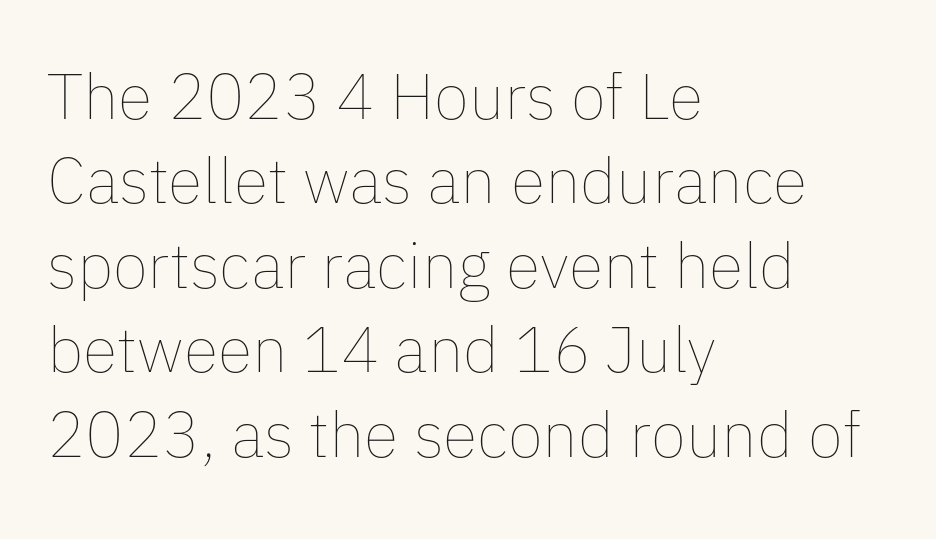
{"italic": "no", "bold": "no", "weight": "thin", "width": "normal", "stroke_contrast": "low", "x_height": "medium", "monospaced": "no", "underline": "no", "align": "left", "line_spacing": "normal", "line_spacing_ratio": 1.32, "letter_spacing": "normal", "letter_spacing_em": 0.0, "glyph_px": 64}
